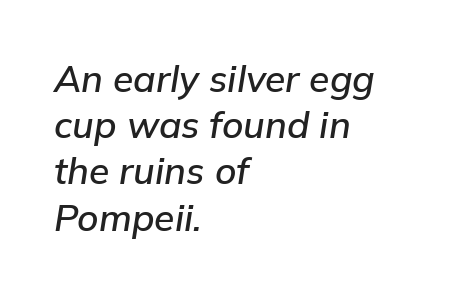
{"italic": "yes", "lean": "right", "slant_degrees": 9, "width": "normal", "stroke_contrast": "low", "x_height": "medium", "monospaced": "no", "underline": "no", "align": "left", "line_spacing": "normal", "line_spacing_ratio": 1.25, "letter_spacing": "normal", "letter_spacing_em": 0.0, "glyph_px": 37}
